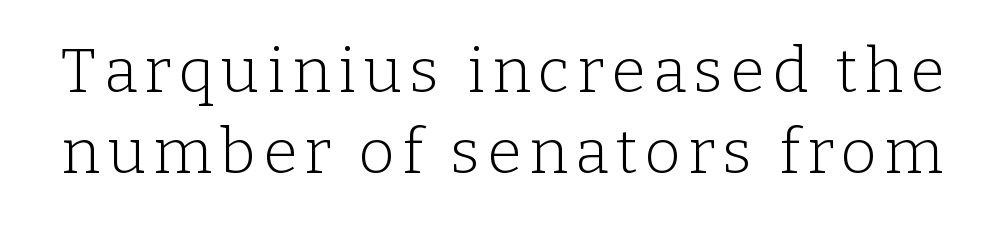
The image shows 62 px light serif type, upright; set normal line spacing (1.31x), not underlined; low stroke contrast and a medium x-height.
